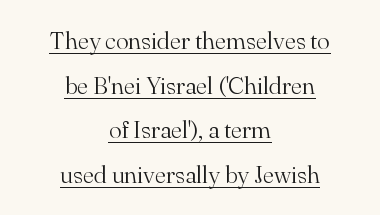
Q: Is the text bold? A: No.
Q: Is the text italic (slanted)? A: No, it is upright.
Q: Is the text underlined? A: Yes.
Q: How is the paragraph aligned? A: Centered.
Q: Is the spacing between letters normal or unusually wide? A: Normal.
